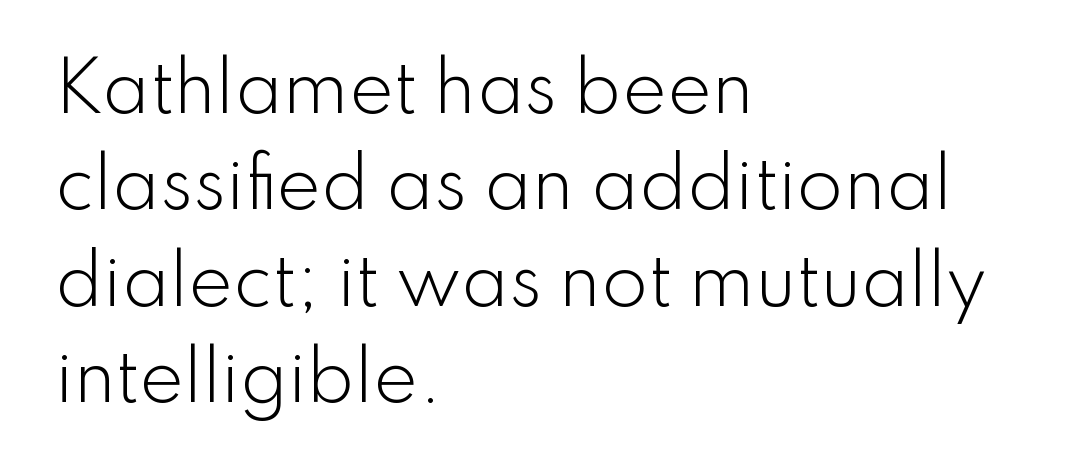
{"serif": "no", "italic": "no", "bold": "no", "weight": "light", "width": "normal", "stroke_contrast": "low", "x_height": "small", "monospaced": "no", "underline": "no", "align": "left", "line_spacing": "normal", "line_spacing_ratio": 1.44, "letter_spacing": "normal", "letter_spacing_em": 0.0, "glyph_px": 67}
